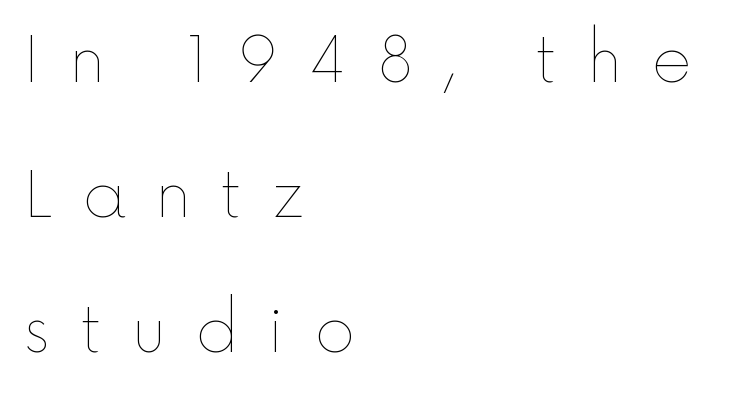
Q: Is the text bold? A: No.
Q: Is the text italic (slanted)? A: No, it is upright.
Q: Is the text underlined? A: No.
Q: How is the paragraph aligned? A: Left-aligned.
Q: Is the spacing between letters normal or unusually wide? A: Unusually wide.
Q: Is the spacing between lines tight, normal or loose? A: Loose.
Q: Width (condensed, normal, or wide)? A: Normal.
Q: x-height? A: Medium.
Q: Monospaced? A: No.
